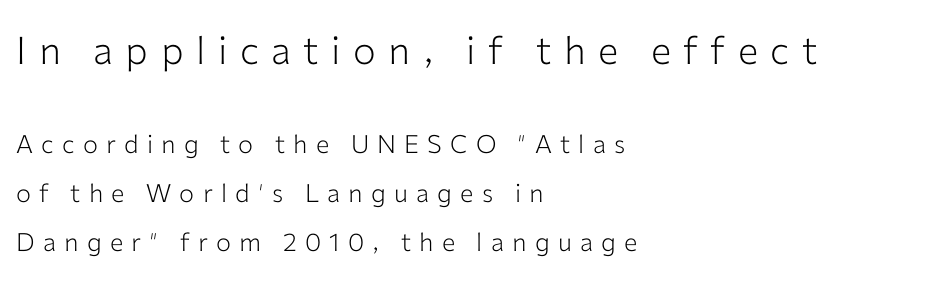
The image shows 38 px light sans-serif type, upright; set left-aligned, loose line spacing (1.96x), unusually wide letter spacing (+0.33 em), not underlined; the first (top) block is 1.52x larger; low stroke contrast and a medium x-height.
